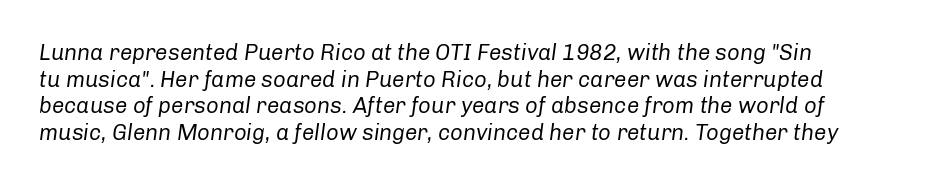
Slanted lettering throughout. Bold? No — there's no thickening of the strokes. The rendering anchors every line to the left-hand side. Beneath every word, the page is bare. Nobody touched the tracking dial on this one.
